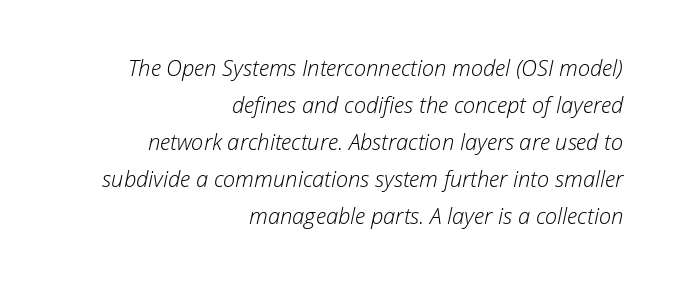
Q: Is the text bold? A: No.
Q: Is the text italic (slanted)? A: Yes, it leans right by about 12 degrees.
Q: Is the text underlined? A: No.
Q: How is the paragraph aligned? A: Right-aligned.
Q: Is the spacing between letters normal or unusually wide? A: Normal.
Q: Is the spacing between lines tight, normal or loose? A: Normal.
